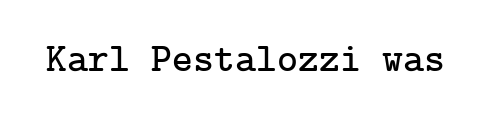
The image shows 40 px serif type, upright; set normal letter spacing, not underlined; low stroke contrast and a medium x-height.
